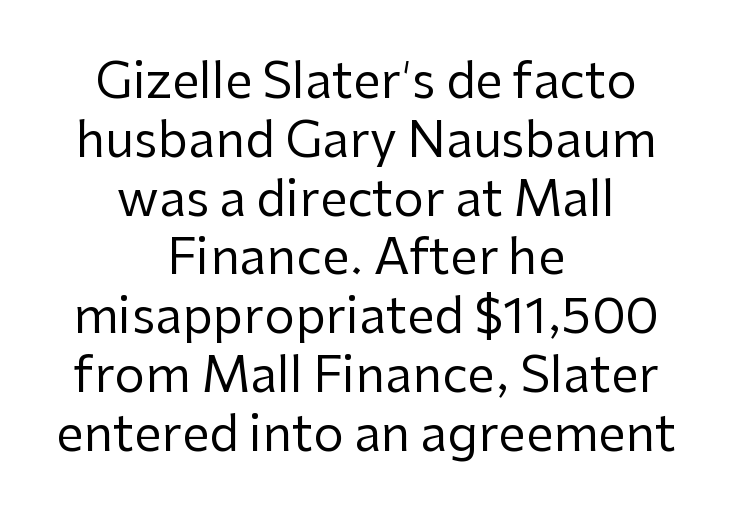
The image shows 49 px regular-weight sans-serif type, upright; set centered, line spacing 1.2x, normal letter spacing, not underlined; low stroke contrast and a medium x-height.
